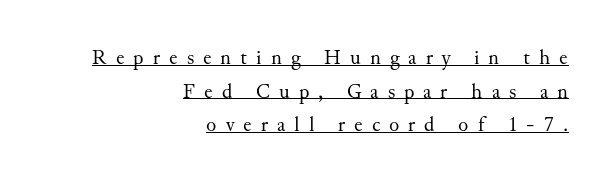
Q: Is the text bold? A: No.
Q: Is the text italic (slanted)? A: No, it is upright.
Q: Is the text underlined? A: Yes.
Q: How is the paragraph aligned? A: Right-aligned.
Q: Is the spacing between letters normal or unusually wide? A: Unusually wide.
Q: Is the spacing between lines tight, normal or loose? A: Normal.
